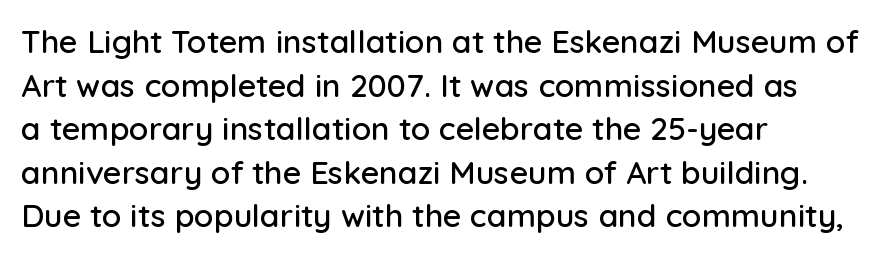
The image shows 32 px sans-serif type, upright; set left-aligned, normal line spacing (1.36x), normal letter spacing, not underlined; low stroke contrast and a medium x-height.
